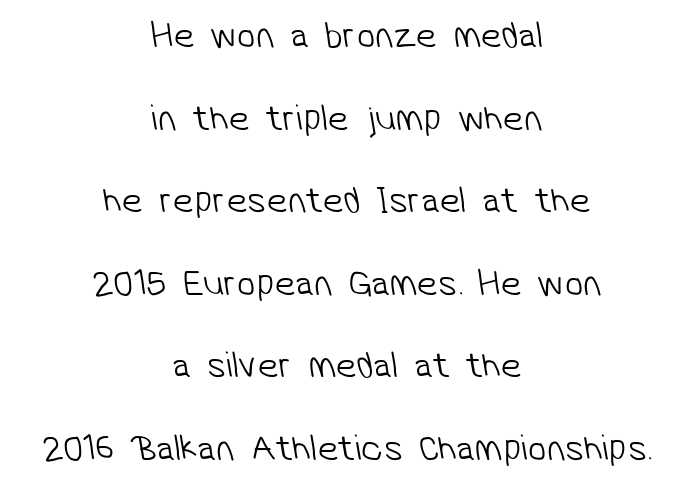
The image shows 37 px light sans-serif type; set centered, loose line spacing (2.23x), normal letter spacing, not underlined; low stroke contrast and a medium x-height.
